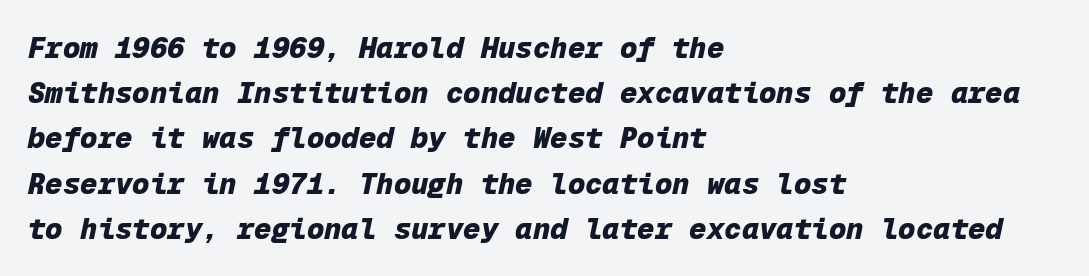
Italic? Definitely — the glyphs are oblique. Is the letter spacing exaggerated? No — it looks like the ordinary default. If you drew a ruler down the left edge, every line would touch it. Type without underlining. Plenty of ink on the page — the face is bold. Think of a typewriter: that constant character pitch is what you see here.
